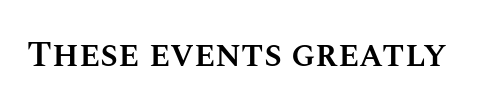
Has an underline been added? It has not. Emphasis by weight is partial: semibold. Tall strokes in this sample are plumb rather than angled. Nobody touched the tracking dial on this one. Spacing verdict: proportional, widths tailored to each character.
